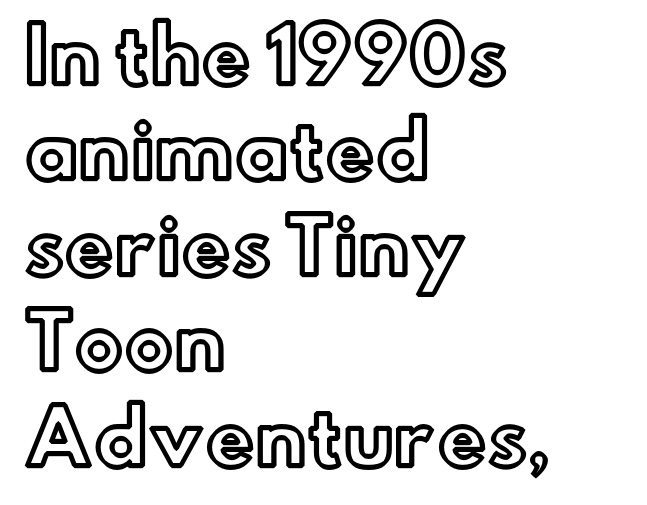
Nobody touched the tracking dial on this one. Characters remain perfectly vertical along every line. Students, observe: this is what conventionally led text looks like. The text block is weighted toward the left margin, trailing off unevenly rightward. Do the characters align in a grid? No, the font is proportional. Nobody drew a line under any word here.
